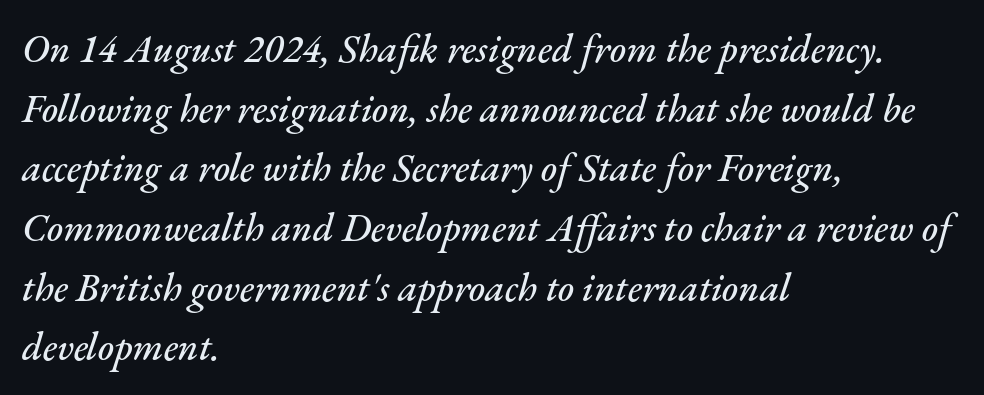
{"italic": "yes", "lean": "right", "slant_degrees": 17, "width": "normal", "stroke_contrast": "medium", "x_height": "small", "monospaced": "no", "underline": "no", "align": "left", "line_spacing": "normal", "line_spacing_ratio": 1.53, "letter_spacing": "normal", "letter_spacing_em": 0.0, "glyph_px": 39}
